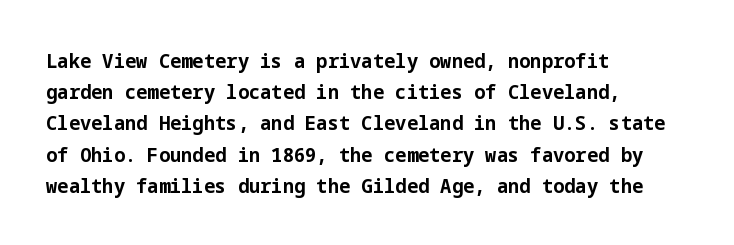
Beneath every word, the page is bare. The letterforms sit shoulder to shoulder at normal distance. The typesetter chose a ragged-right arrangement here. What weight is shown? A full bold with thick strokes.
